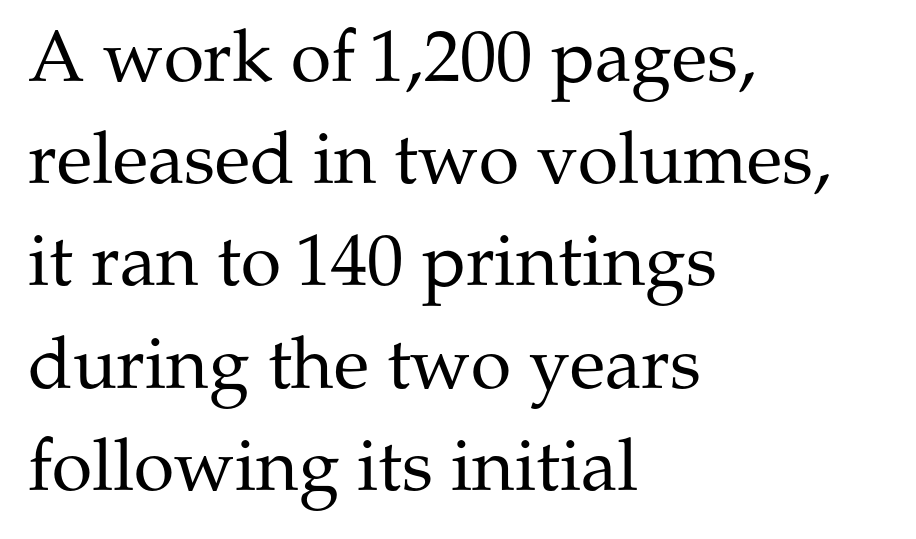
The image shows 73 px regular-weight serif type, upright; set left-aligned, normal line spacing (1.4x), normal letter spacing, not underlined; medium stroke contrast and a medium x-height.
